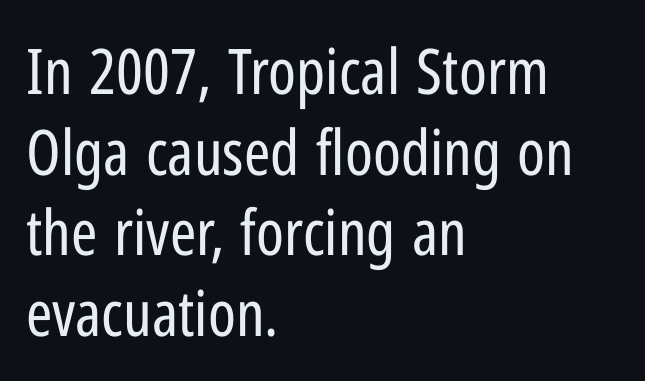
The image shows 63 px regular-weight, condensed sans-serif type, upright; set left-aligned, normal line spacing (1.28x), normal letter spacing, not underlined; low stroke contrast and a medium x-height.
